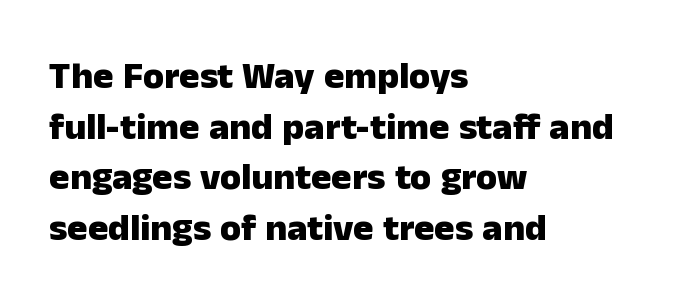
Does the weight exceed regular? Yes, all the way to bold. It's the straight-up-and-down kind of type. The baseline area is clear. Regular leading.
